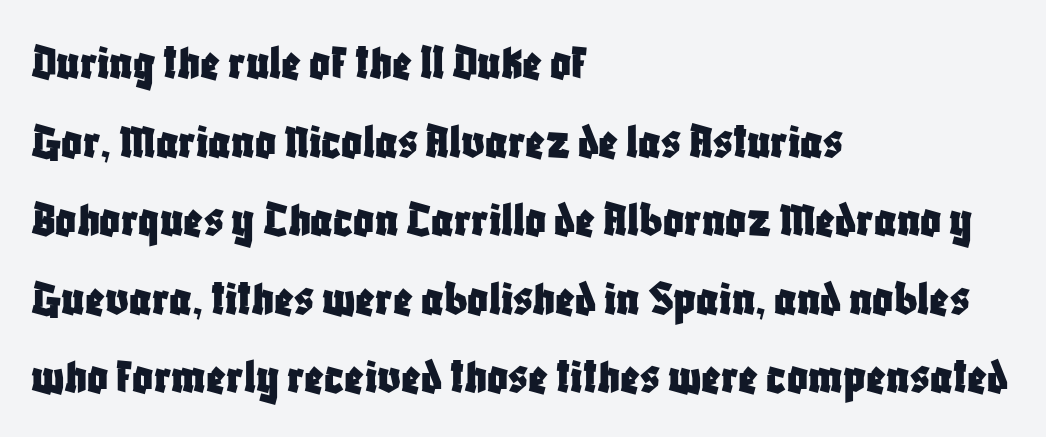
Spacing verdict: proportional, widths tailored to each character. In terms of letterform style, serifs are entirely absent. Left-aligned paragraph, ragged on the right. This rendering features lettering with no underline. If you measured baseline to baseline, you'd find a middling distance.
